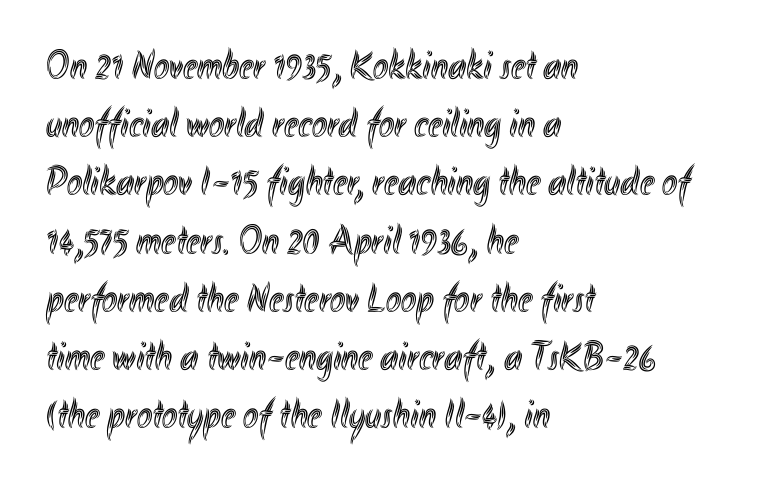
The letters advance in unequal steps, a hallmark of proportional type. Evenly set lines give the paragraph a standard silhouette. Type without underlining. The letterforms sit shoulder to shoulder at normal distance. The setting favours the left margin, as ordinary paragraphs usually do.
